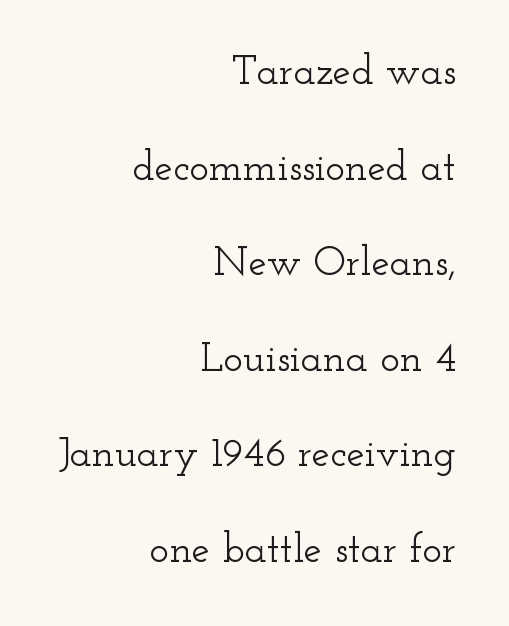
{"serif": "yes", "italic": "no", "width": "wide", "stroke_contrast": "low", "x_height": "small", "monospaced": "no", "underline": "no", "align": "right", "line_spacing": "loose", "line_spacing_ratio": 2.33, "letter_spacing": "normal", "letter_spacing_em": 0.0, "glyph_px": 41}
